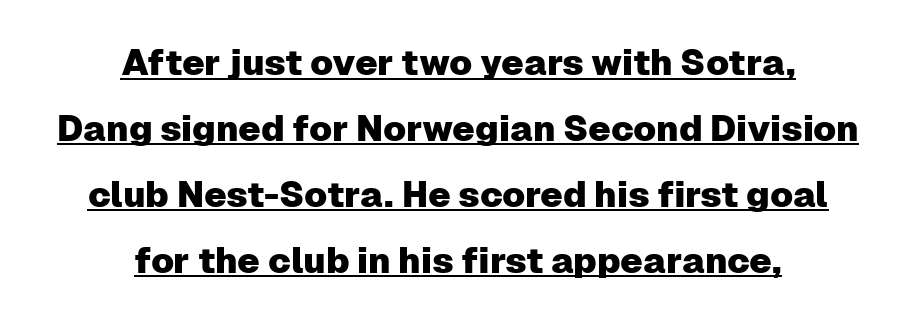
Q: Is the text italic (slanted)? A: No, it is upright.
Q: Is the typeface a serif or a sans-serif typeface? A: Sans-serif.
Q: Is the text underlined? A: Yes.
Q: How is the paragraph aligned? A: Centered.
Q: Is the spacing between letters normal or unusually wide? A: Normal.
Q: Width (condensed, normal, or wide)? A: Normal.
Q: Stroke contrast? A: Low.
Q: x-height? A: Medium.
Q: Monospaced? A: No.
